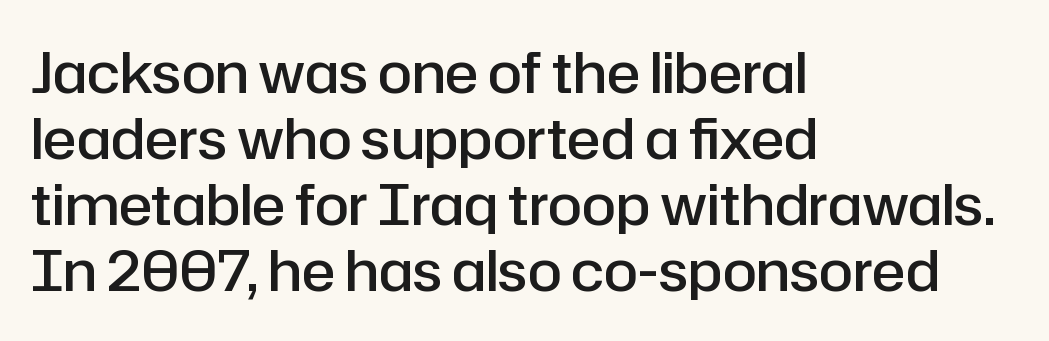
{"serif": "no", "italic": "no", "bold": "semi", "weight": "semibold", "width": "normal", "stroke_contrast": "low", "x_height": "medium", "monospaced": "no", "underline": "no", "align": "left", "line_spacing_ratio": 1.18, "letter_spacing": "normal", "letter_spacing_em": 0.0, "glyph_px": 56}
